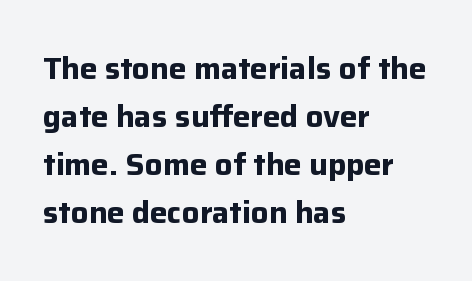
The image shows 31 px bold sans-serif type, upright; set left-aligned, normal line spacing (1.55x), normal letter spacing, not underlined; low stroke contrast and a medium x-height.
